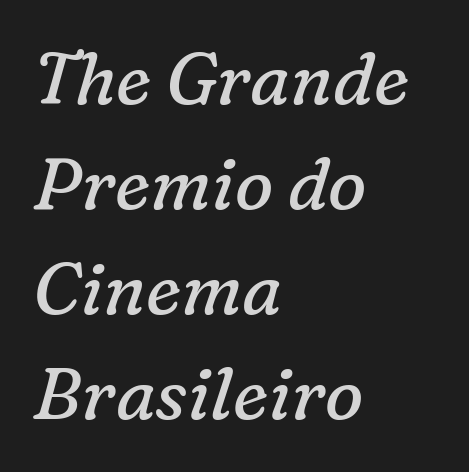
Is this a fixed-width face? No — the glyphs have proportional, varying widths. Look at the tracking — it's just the regular setting, nothing added. You can tell it's italic because the verticals aren't actually vertical. How would I describe the line gaps? Plain and ordinary. Each stroke keeps to a modest, everyday thickness or less. Quick note: underline off.
